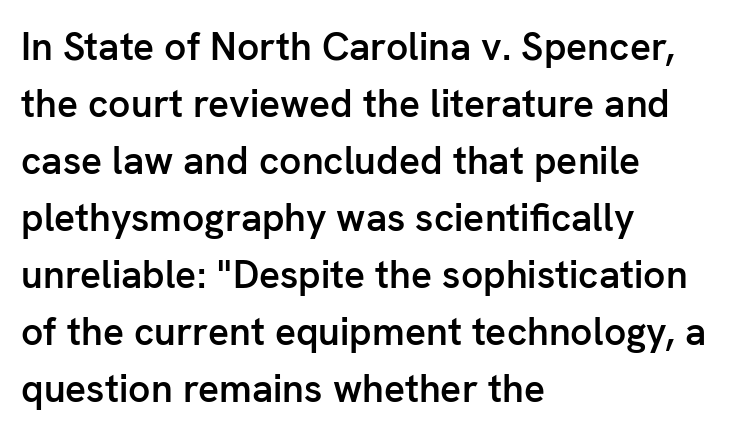
Q: Is the text bold? A: Semi-bold.
Q: Is the text italic (slanted)? A: No, it is upright.
Q: Is the typeface a serif or a sans-serif typeface? A: Sans-serif.
Q: Is the text underlined? A: No.
Q: How is the paragraph aligned? A: Left-aligned.
Q: Is the spacing between letters normal or unusually wide? A: Normal.
Q: Is the spacing between lines tight, normal or loose? A: Normal.
Q: Width (condensed, normal, or wide)? A: Normal.
Q: Stroke contrast? A: Low.
Q: x-height? A: Medium.
Q: Monospaced? A: No.
